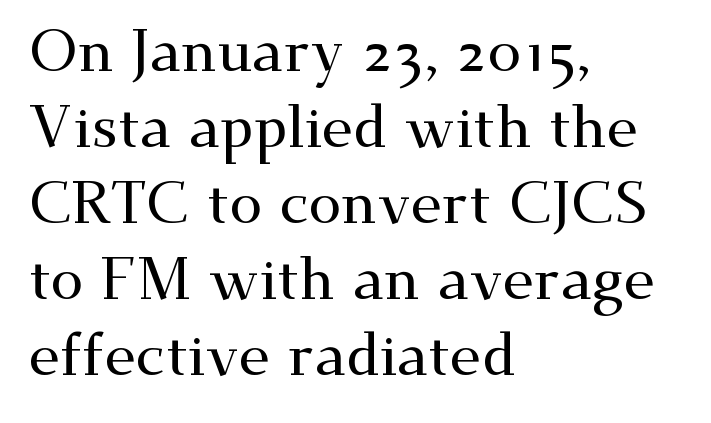
This rendering leaves character spacing at its baseline value. A typesetter would call this leading conventional body-copy spacing. Does the copy run flush right? No — it runs flush left. Posture: upright roman.
